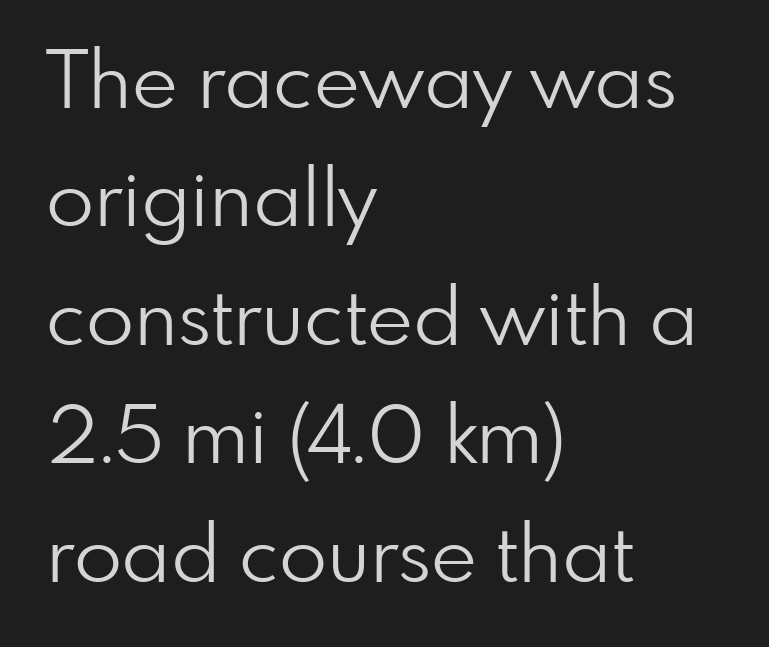
The image shows 79 px light sans-serif type, upright; set left-aligned, normal line spacing (1.5x), normal letter spacing, not underlined; low stroke contrast and a small x-height.
